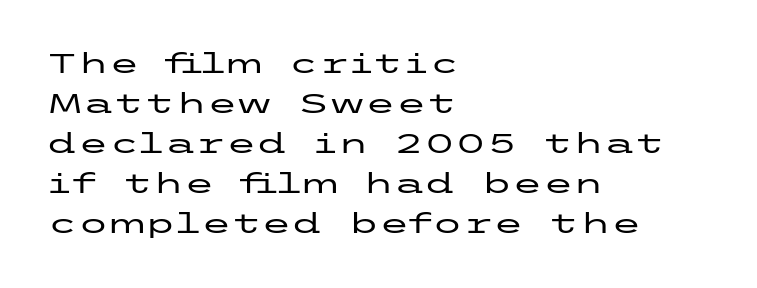
The characters display no serif detailing; their extremities are plain. You could call the tracking neutral — neither tight nor loose. The lettering holds an erect, upright posture throughout. The rendering uses a moderate line-height, typical for paragraphs. Layout note: lines flush left.
